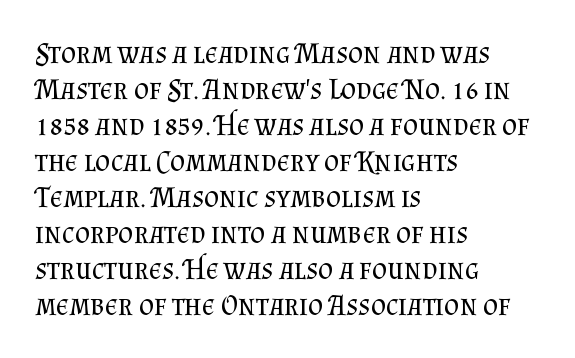
{"serif": "yes", "italic": "no", "bold": "no", "weight": "regular", "width": "normal", "stroke_contrast": "medium", "x_height": "small", "monospaced": "no", "underline": "no", "align": "left", "line_spacing_ratio": 1.24, "letter_spacing": "normal", "letter_spacing_em": 0.0, "glyph_px": 29}
